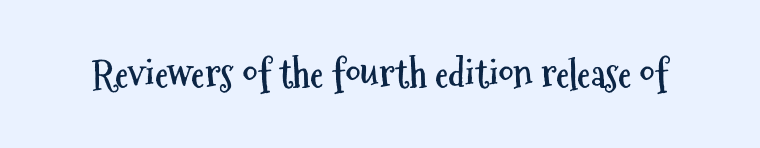
{"serif": "no", "italic": "no", "bold": "yes", "weight": "semibold", "width": "condensed", "stroke_contrast": "medium", "x_height": "medium", "monospaced": "no", "underline": "no", "letter_spacing": "normal", "letter_spacing_em": 0.0, "glyph_px": 38}
